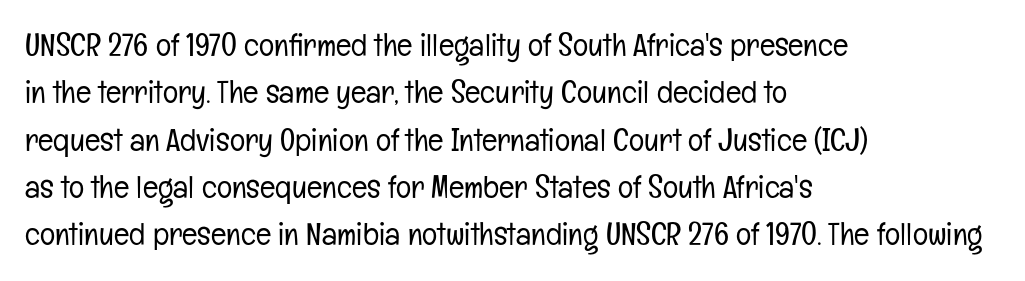
It's the straight-up-and-down kind of type. Clear beneath every line of the passage. A typesetter would call this zero additional tracking. The passage shown is not bold in any degree.
